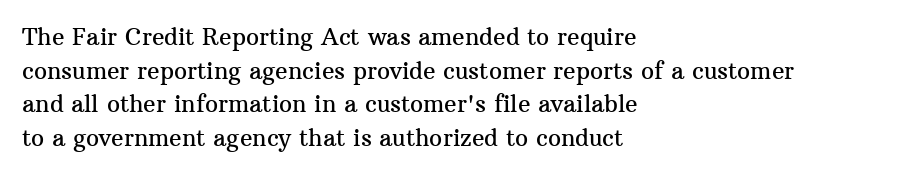
Q: Is the text italic (slanted)? A: No, it is upright.
Q: Is the text underlined? A: No.
Q: How is the paragraph aligned? A: Left-aligned.
Q: Is the spacing between letters normal or unusually wide? A: Normal.
Q: Is the spacing between lines tight, normal or loose? A: Normal.
